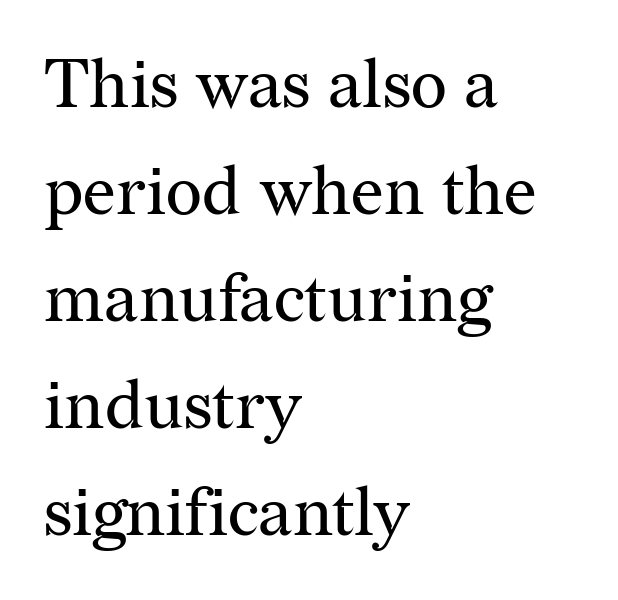
Q: Is the text bold? A: No.
Q: Is the text italic (slanted)? A: No, it is upright.
Q: Is the typeface a serif or a sans-serif typeface? A: Serif.
Q: Is the text underlined? A: No.
Q: How is the paragraph aligned? A: Left-aligned.
Q: Is the spacing between letters normal or unusually wide? A: Normal.
Q: Is the spacing between lines tight, normal or loose? A: Normal.
Q: Width (condensed, normal, or wide)? A: Normal.
Q: Stroke contrast? A: Medium.
Q: x-height? A: Medium.
Q: Monospaced? A: No.
